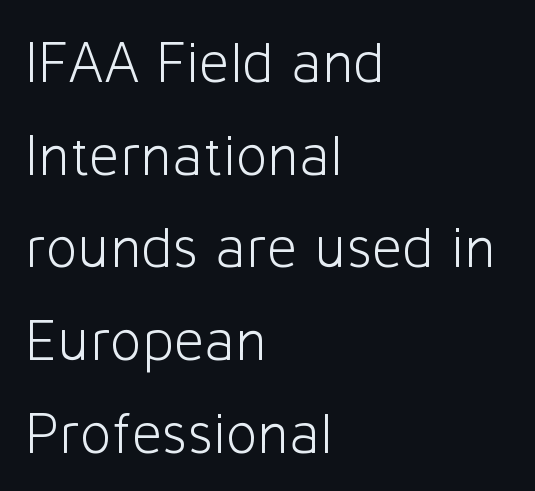
The image shows 59 px light sans-serif type, upright; set left-aligned, normal line spacing (1.57x), normal letter spacing, not underlined; low stroke contrast and a medium x-height.
